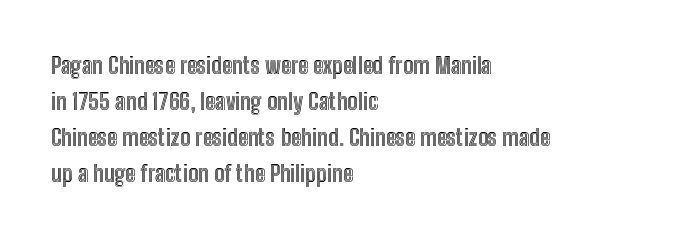
{"italic": "no", "underline": "no", "align": "left", "line_spacing": "normal", "line_spacing_ratio": 1.57, "letter_spacing": "normal", "letter_spacing_em": 0.0, "glyph_px": 23}
